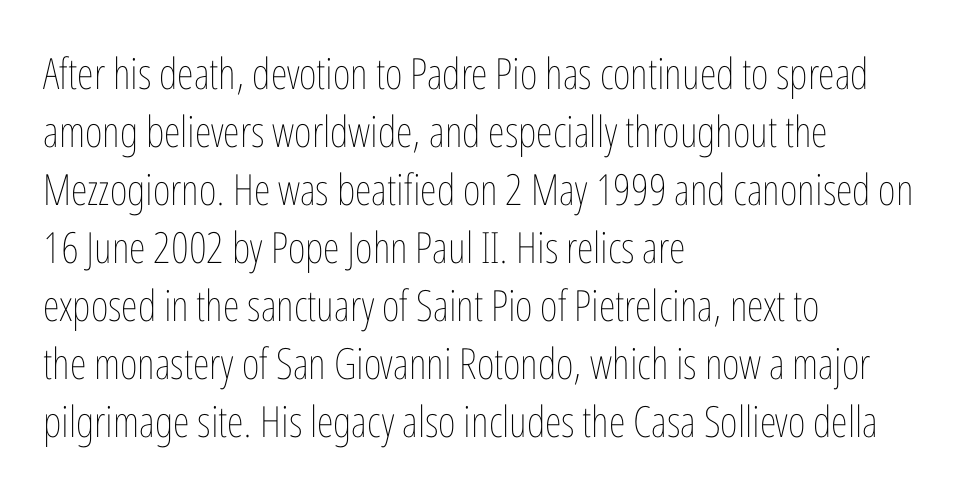
This rendering uses left alignment, leaving the right contour irregular. The rendering uses a moderate line-height, typical for paragraphs. Weight: regular or lighter. The words here are not underlined.
